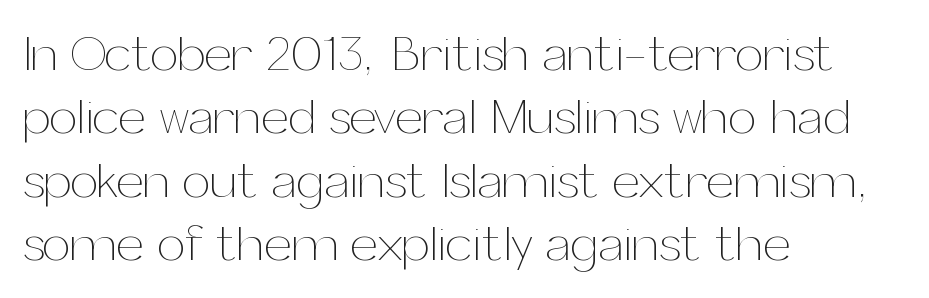
The image shows 50 px thin type, upright; set left-aligned, normal line spacing (1.27x), normal letter spacing, not underlined; medium stroke contrast and a medium x-height.
